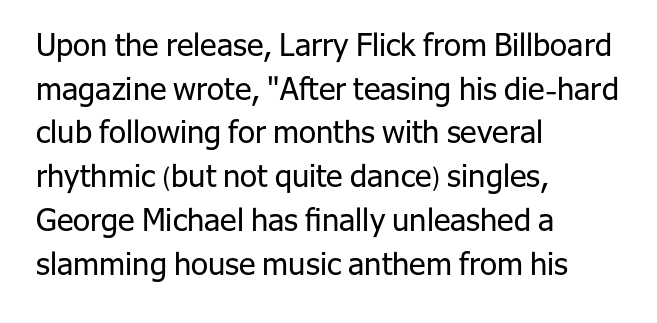
You can tell from the bare stems that sans-serif type was used. Think standard paragraph weight, or any step lighter than that. Spacing between characters is what you'd get straight out of the box. Check the space under the baseline: it is left empty.
